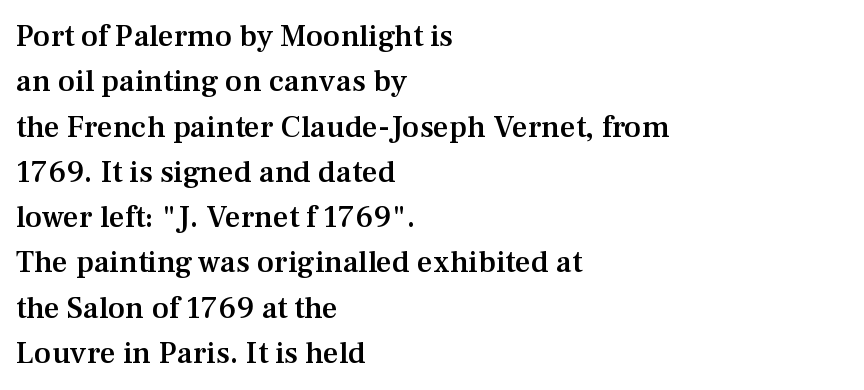
Just letters on the line, the space beneath them empty. Does extra space separate the letters? No, they use regular spacing. Vertically, the passage feels balanced, rows spaced as you'd expect. Does the lettering tilt? It doesn't — this is upright. Summary of weight: moderately heavy, a semibold.
